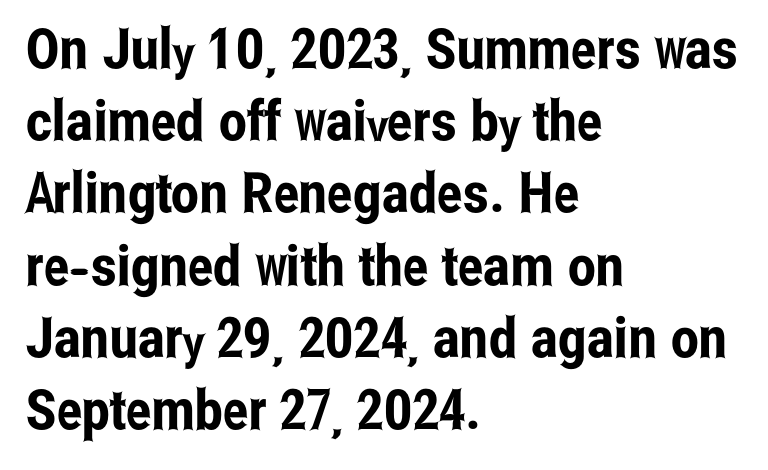
Q: Is the text italic (slanted)? A: No, it is upright.
Q: Is the typeface a serif or a sans-serif typeface? A: Sans-serif.
Q: Is the text underlined? A: No.
Q: How is the paragraph aligned? A: Left-aligned.
Q: Is the spacing between letters normal or unusually wide? A: Normal.
Q: Is the spacing between lines tight, normal or loose? A: Normal.
Q: Width (condensed, normal, or wide)? A: Condensed.
Q: Stroke contrast? A: Low.
Q: x-height? A: Medium.
Q: Monospaced? A: No.
